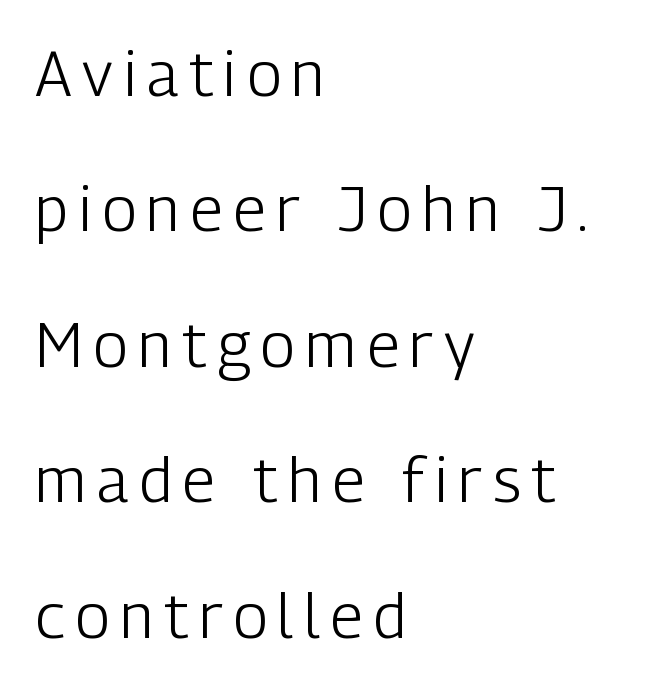
The image shows 63 px light, condensed sans-serif type, upright; set left-aligned, loose line spacing (2.15x), not underlined; low stroke contrast and a medium x-height.
